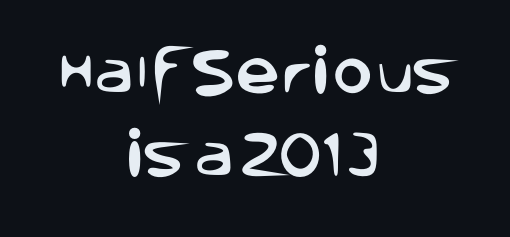
{"serif": "no", "italic": "no", "width": "normal", "stroke_contrast": "low", "x_height": "large", "monospaced": "no", "underline": "no", "align": "center", "line_spacing": "normal", "line_spacing_ratio": 1.66, "letter_spacing": "normal", "letter_spacing_em": 0.0, "glyph_px": 50}
